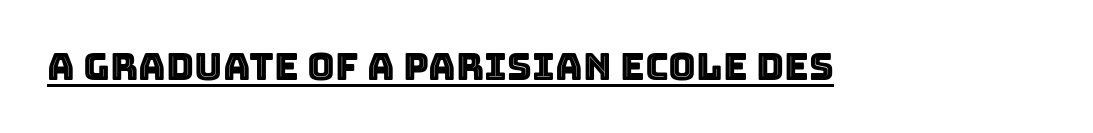
{"italic": "no", "width": "normal", "x_height": "large", "monospaced": "no", "underline": "yes", "letter_spacing": "normal", "letter_spacing_em": 0.0, "glyph_px": 38}
